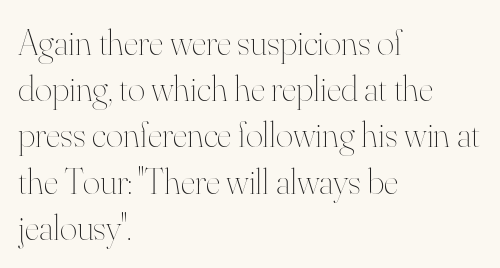
{"italic": "no", "bold": "no", "weight": "thin", "width": "normal", "stroke_contrast": "high", "x_height": "small", "monospaced": "no", "underline": "no", "align": "left", "line_spacing": "normal", "line_spacing_ratio": 1.25, "letter_spacing": "normal", "letter_spacing_em": 0.0, "glyph_px": 37}
